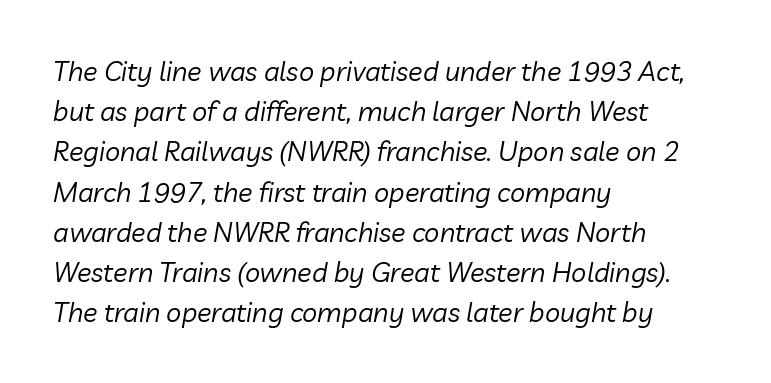
The image shows 27 px text type, italic (leaning right); set left-aligned, normal line spacing (1.49x), normal letter spacing, not underlined.
